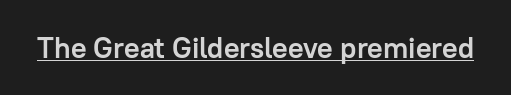
The image shows 29 px semibold sans-serif type, upright; set normal letter spacing, underlined; low stroke contrast and a medium x-height.
